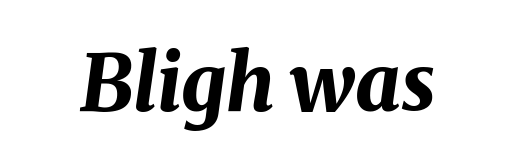
{"italic": "yes", "lean": "right", "slant_degrees": 8, "bold": "yes", "weight": "bold", "width": "normal", "stroke_contrast": "medium", "x_height": "medium", "monospaced": "no", "underline": "no", "letter_spacing": "normal", "letter_spacing_em": 0.0, "glyph_px": 78}
